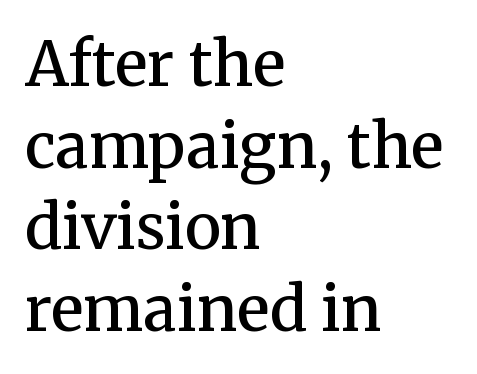
{"serif": "yes", "italic": "no", "bold": "semi", "weight": "semibold", "width": "normal", "stroke_contrast": "medium", "x_height": "medium", "monospaced": "no", "underline": "no", "align": "left", "line_spacing": "normal", "line_spacing_ratio": 1.34, "letter_spacing": "normal", "letter_spacing_em": 0.0, "glyph_px": 61}
